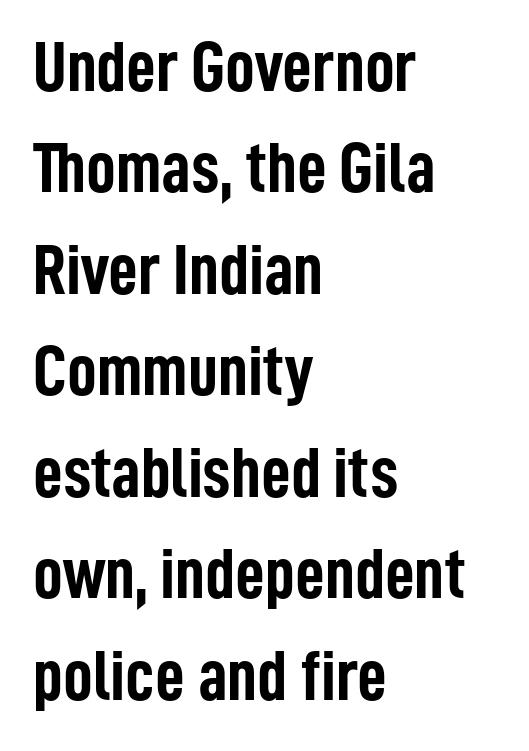
The image shows 73 px semibold, condensed sans-serif type, upright; set left-aligned, normal line spacing (1.39x), normal letter spacing, not underlined; low stroke contrast and a medium x-height.
